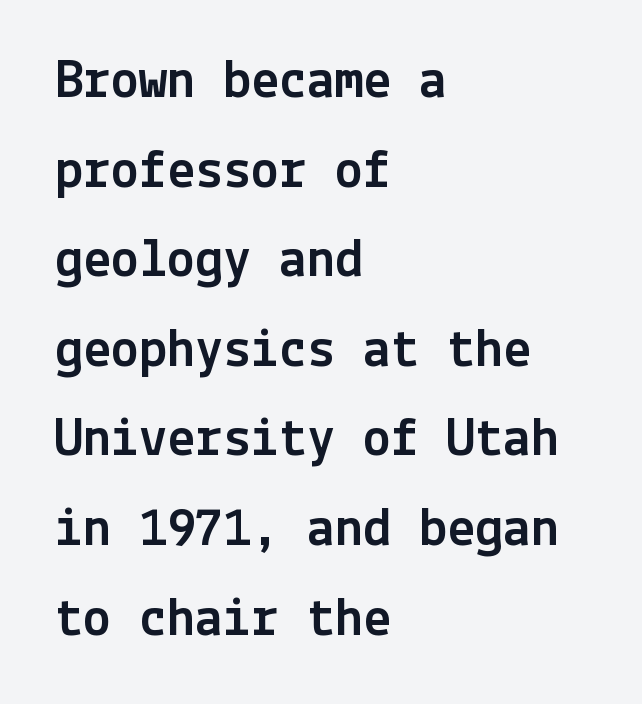
Q: Is the text italic (slanted)? A: No, it is upright.
Q: Is the typeface a serif or a sans-serif typeface? A: Sans-serif.
Q: Is the text underlined? A: No.
Q: How is the paragraph aligned? A: Left-aligned.
Q: Is the spacing between letters normal or unusually wide? A: Normal.
Q: Is the spacing between lines tight, normal or loose? A: Normal.
Q: Width (condensed, normal, or wide)? A: Normal.
Q: x-height? A: Medium.
